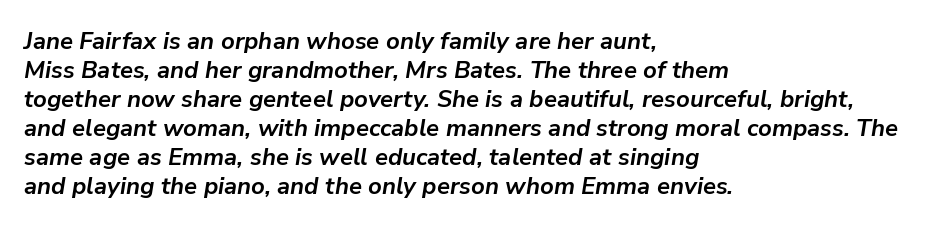
Q: Is the text bold? A: Yes.
Q: Is the text italic (slanted)? A: Yes, it leans right by about 9 degrees.
Q: Is the text underlined? A: No.
Q: How is the paragraph aligned? A: Left-aligned.
Q: Is the spacing between letters normal or unusually wide? A: Normal.
